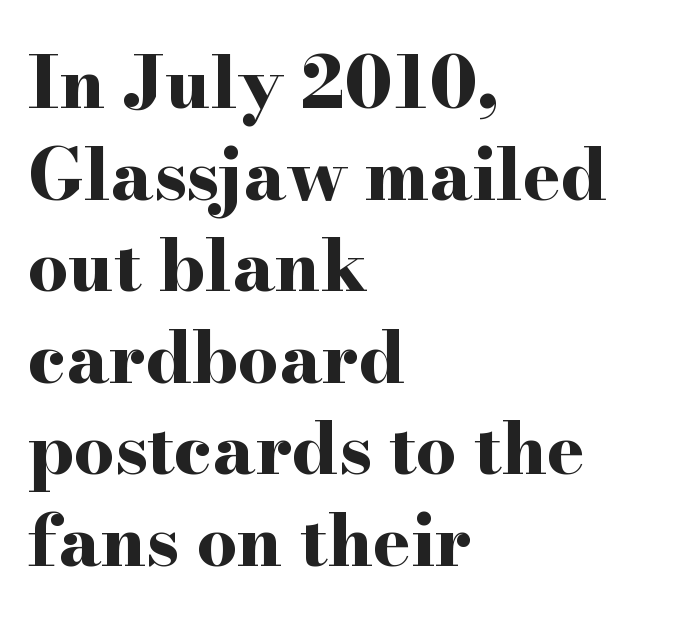
The rendering uses a bold face; every stroke is thick and dark. Nothing unusual about the tracking: characters are spaced as the font intends. Horizontally, the lines are justified to the leading edge only. Posture: straight, roman, zero tilt.
